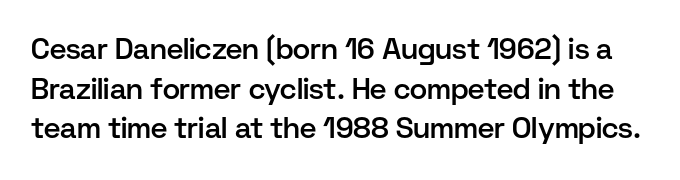
The image shows 29 px semibold sans-serif type, upright; set normal line spacing (1.37x), normal letter spacing, not underlined; low stroke contrast and a medium x-height.
